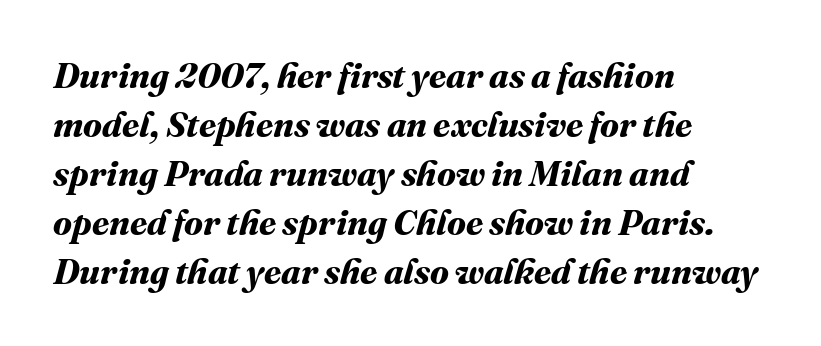
How would I describe the line gaps? Plain and ordinary. The rendering uses a bold face; every stroke is thick and dark. Characters follow at the spacing the type designer built in. Notice how the passage keeps a crisp vertical edge on the left only. The strip under each line holds only bare page. These lines are rendered in a variable-pitch font.
